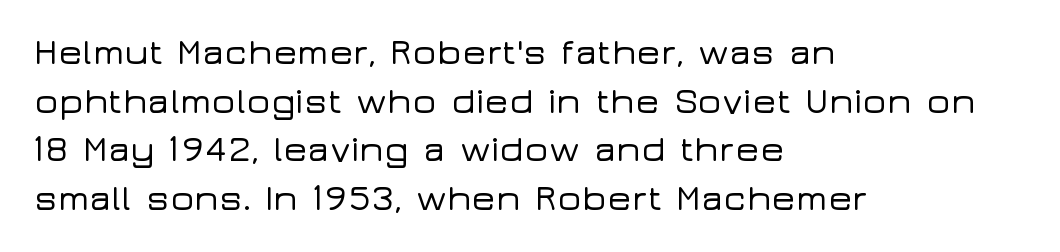
The image shows 36 px wide sans-serif type, upright; set left-aligned, normal line spacing (1.35x), normal letter spacing, not underlined; low stroke contrast and a medium x-height.
